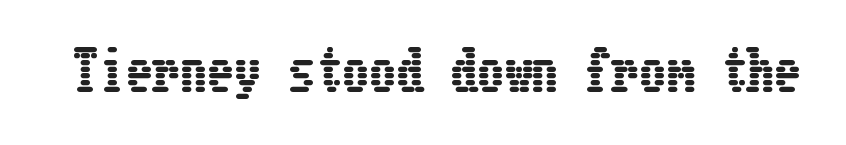
Honestly, the letter spacing is just normal — you wouldn't notice it. Any mark beneath the type? The region is blank. When letters stand straight like this, we call the style roman or upright.
